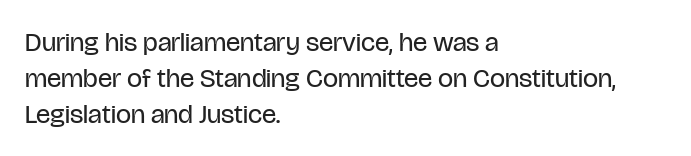
The image shows 27 px text type, upright; set left-aligned, normal line spacing (1.33x), normal letter spacing, not underlined.
